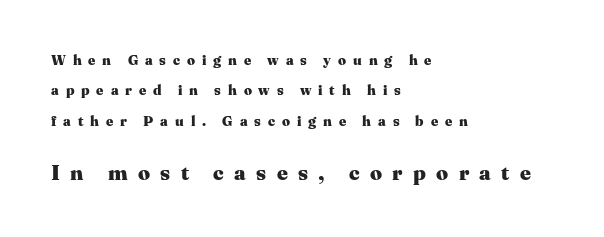
The designer gave the closing block more size than the opening block. The gap between lines stays unmarked. In terms of posture, this sample is upright. The face used here has the dense, thick strokes of a bold. How would I describe the line gaps? Wide and relaxed.
